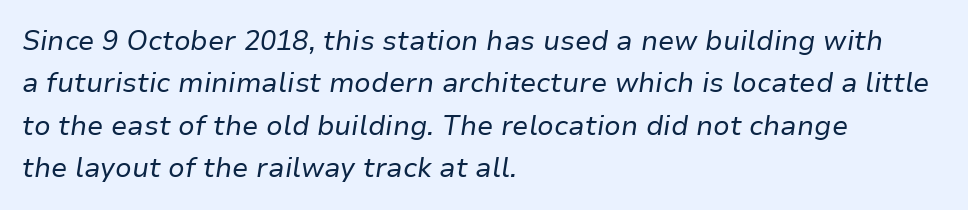
{"italic": "yes", "lean": "right", "slant_degrees": 9, "bold": "no", "underline": "no", "align": "left", "line_spacing": "normal", "line_spacing_ratio": 1.57, "letter_spacing": "normal", "letter_spacing_em": 0.0, "glyph_px": 27}
